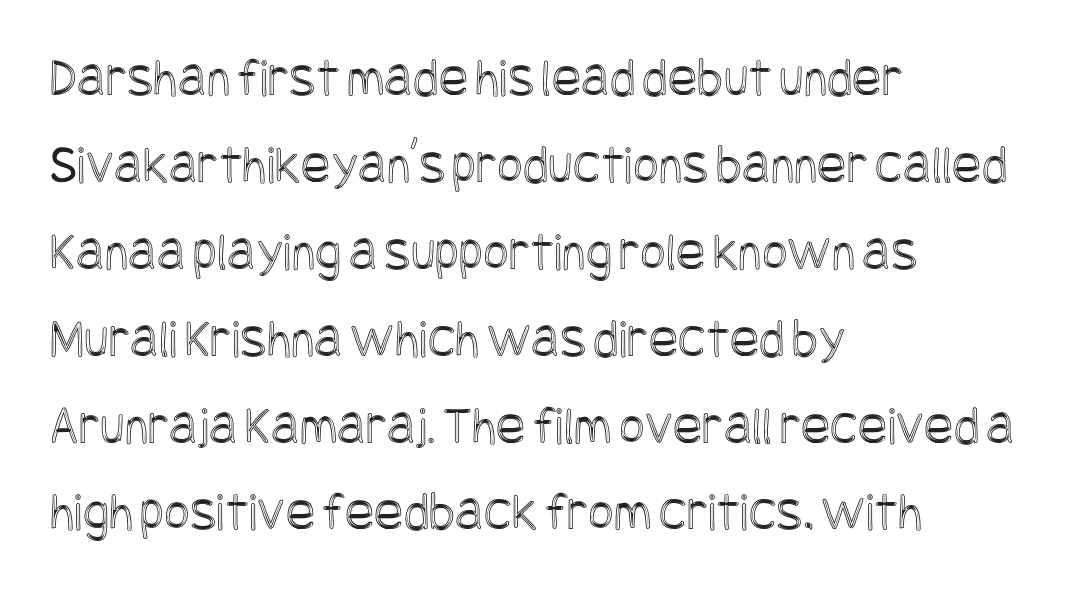
Q: Is the text italic (slanted)? A: No, it is upright.
Q: Is the text underlined? A: No.
Q: How is the paragraph aligned? A: Left-aligned.
Q: Is the spacing between letters normal or unusually wide? A: Normal.
Q: Is the spacing between lines tight, normal or loose? A: Normal.
Q: Width (condensed, normal, or wide)? A: Condensed.
Q: x-height? A: Large.
